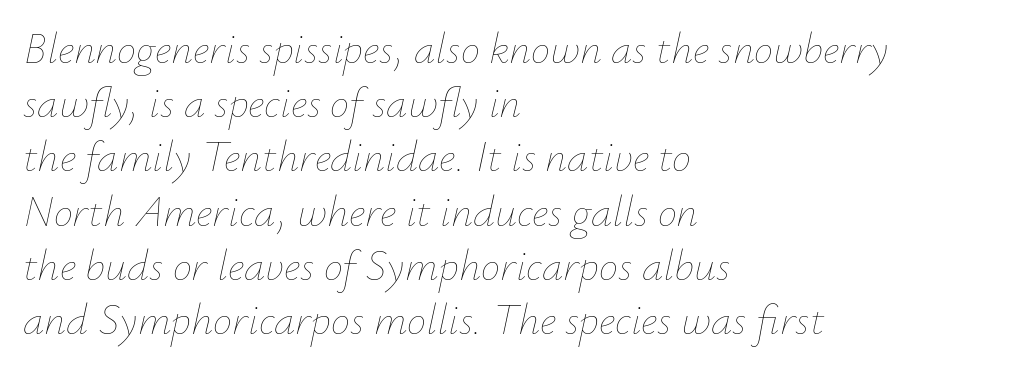
{"italic": "yes", "lean": "right", "slant_degrees": 12, "bold": "no", "weight": "thin", "width": "normal", "stroke_contrast": "low", "x_height": "small", "monospaced": "no", "underline": "no", "align": "left", "line_spacing": "normal", "line_spacing_ratio": 1.26, "letter_spacing": "normal", "letter_spacing_em": 0.0, "glyph_px": 43}
